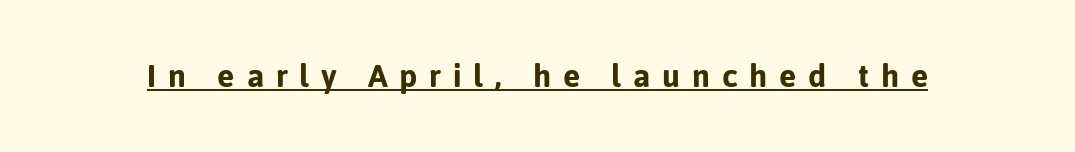
Q: Is the text italic (slanted)? A: No, it is upright.
Q: Is the typeface a serif or a sans-serif typeface? A: Sans-serif.
Q: Is the text underlined? A: Yes.
Q: Is the spacing between letters normal or unusually wide? A: Unusually wide.
Q: Width (condensed, normal, or wide)? A: Normal.
Q: Stroke contrast? A: Low.
Q: x-height? A: Medium.
Q: Monospaced? A: No.
